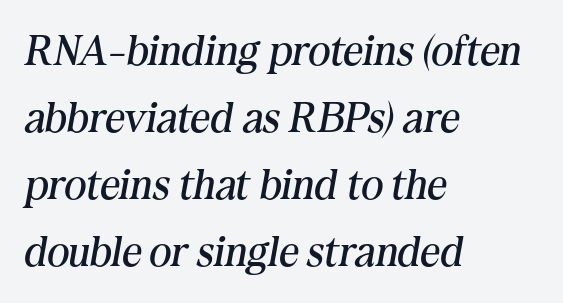
The passage is arranged the way most books set body copy — flush left. Regarding leading, the lines here are spaced in the standard way. The gap between lines stays unmarked. Old-style or modern, the face here clearly has serifs. Notice how the stems are inclined rather than vertical — that's the hallmark of italics. Looks like regular typesetting: each glyph gets only the width it needs.
